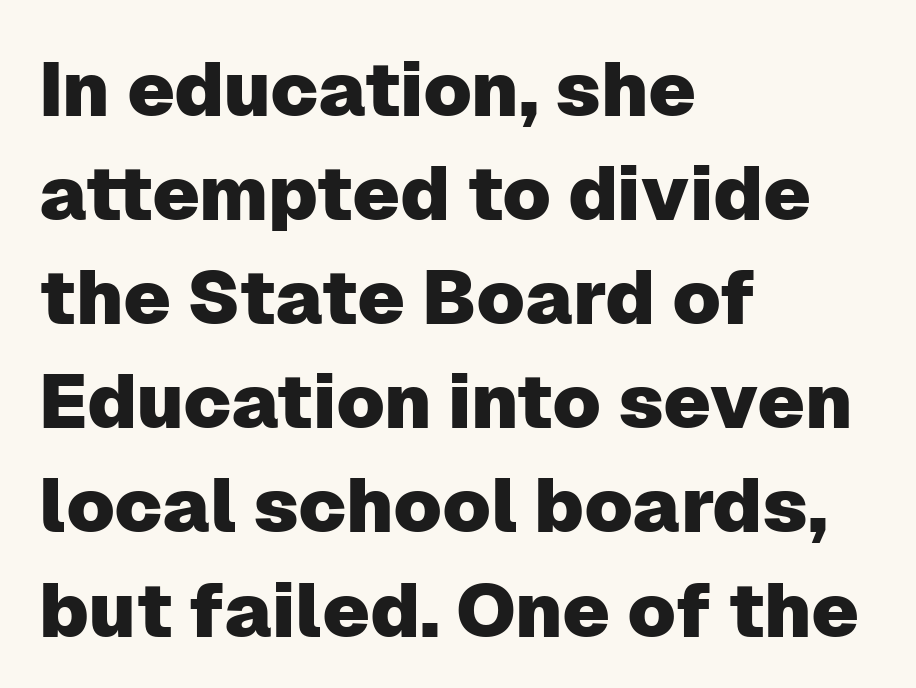
{"serif": "no", "italic": "no", "width": "normal", "stroke_contrast": "low", "x_height": "medium", "monospaced": "no", "underline": "no", "align": "left", "line_spacing": "normal", "line_spacing_ratio": 1.37, "letter_spacing": "normal", "letter_spacing_em": 0.0, "glyph_px": 76}
